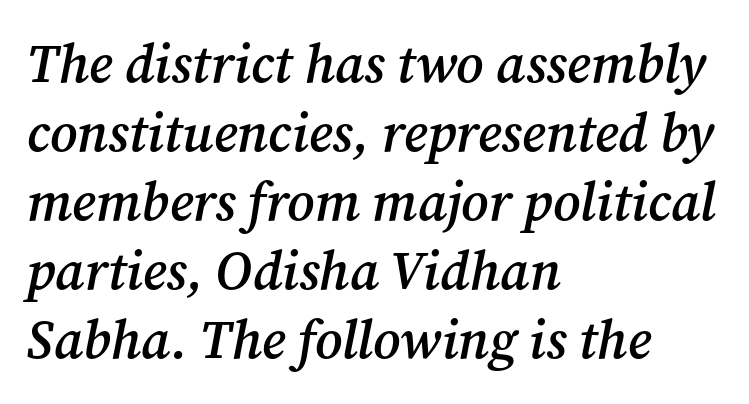
The image shows 54 px semibold serif type, italic (leaning right); set left-aligned, normal line spacing (1.28x), normal letter spacing, not underlined; medium stroke contrast and a medium x-height.
